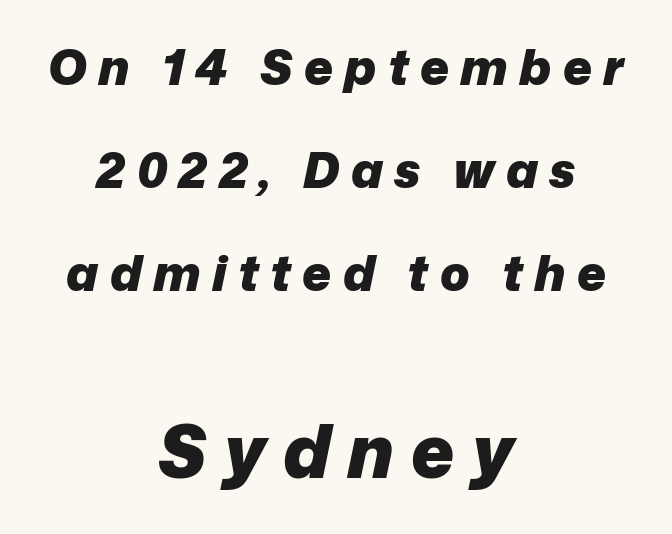
The image shows 73 px heavy type, italic (leaning right); set centered, loose line spacing (2.1x), unusually wide letter spacing (+0.23 em), not underlined; the second (bottom) block is 1.49x larger; low stroke contrast and a medium x-height.
